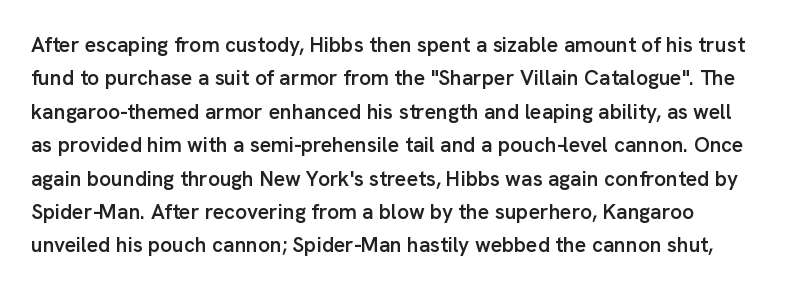
{"italic": "no", "bold": "semi", "underline": "no", "line_spacing": "normal", "line_spacing_ratio": 1.59, "letter_spacing": "normal", "letter_spacing_em": 0.0, "glyph_px": 21}
